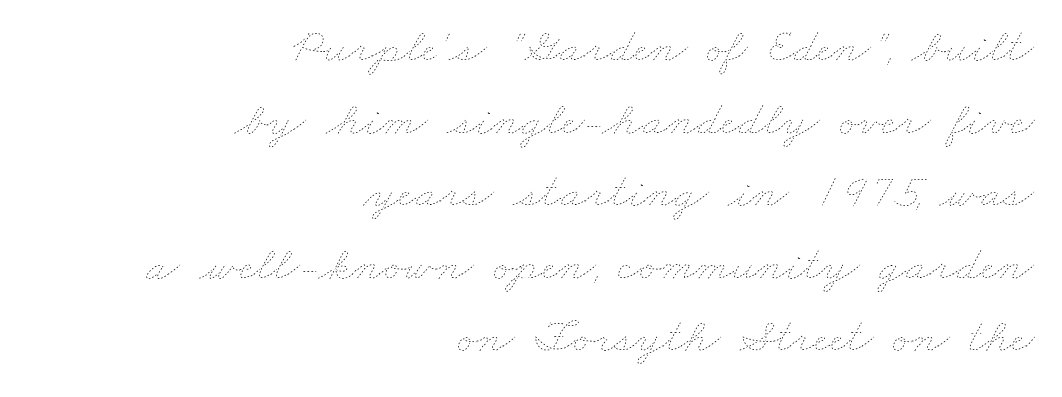
{"bold": "no", "weight": "thin", "width": "wide", "stroke_contrast": "low", "x_height": "small", "monospaced": "no", "underline": "no", "align": "right", "line_spacing": "normal", "line_spacing_ratio": 1.48, "letter_spacing": "normal", "letter_spacing_em": 0.0, "glyph_px": 49}
